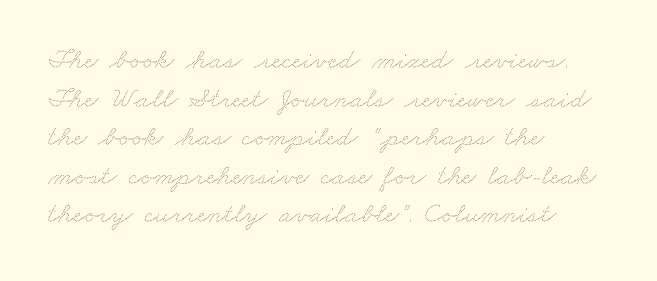
The image shows 29 px thin, wide type; set left-aligned, normal line spacing (1.33x), normal letter spacing, not underlined; medium stroke contrast and a small x-height.
